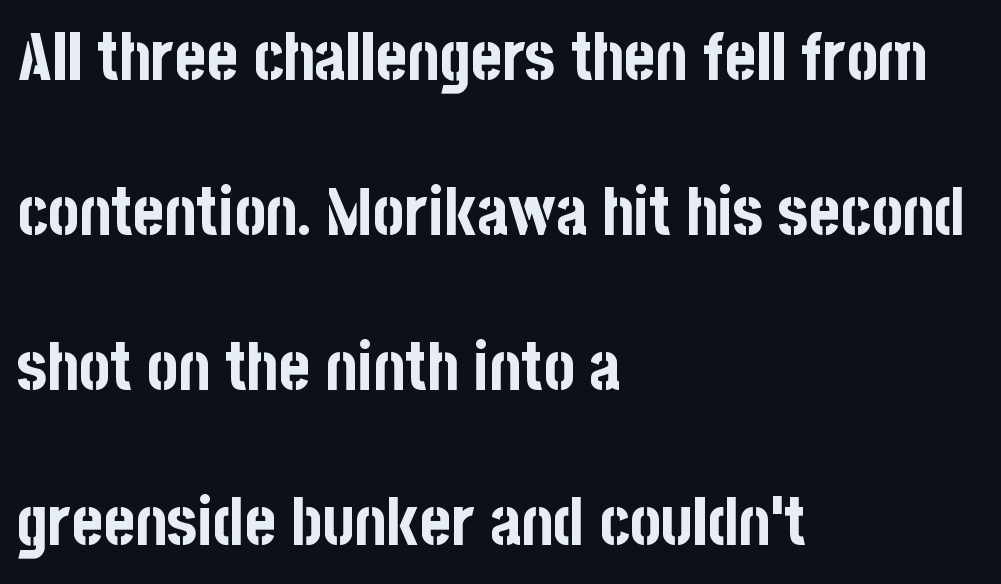
The image shows 66 px bold, condensed sans-serif type, upright; set left-aligned, loose line spacing (2.35x), normal letter spacing, not underlined; low stroke contrast and a large x-height.
